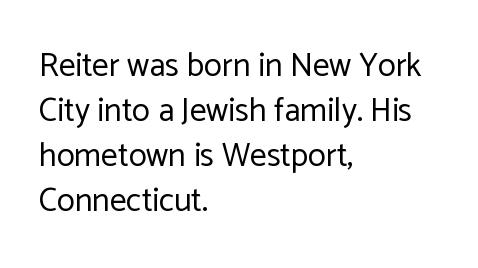
Default kerning and tracking; the words read as compact shapes. Each letter's strokes conclude bluntly, with no projecting serifs. The face used here is proportionally spaced, like ordinary book or web type. If you drew a ruler down the left edge, every line would touch it.
